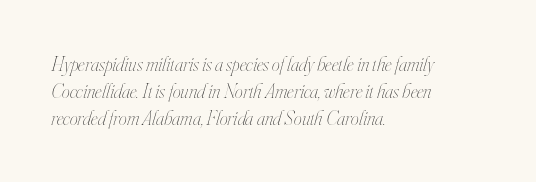
Q: Is the text bold? A: No.
Q: Is the text italic (slanted)? A: Yes, it leans right by about 16 degrees.
Q: Is the text underlined? A: No.
Q: How is the paragraph aligned? A: Left-aligned.
Q: Is the spacing between letters normal or unusually wide? A: Normal.
Q: Is the spacing between lines tight, normal or loose? A: Normal.
